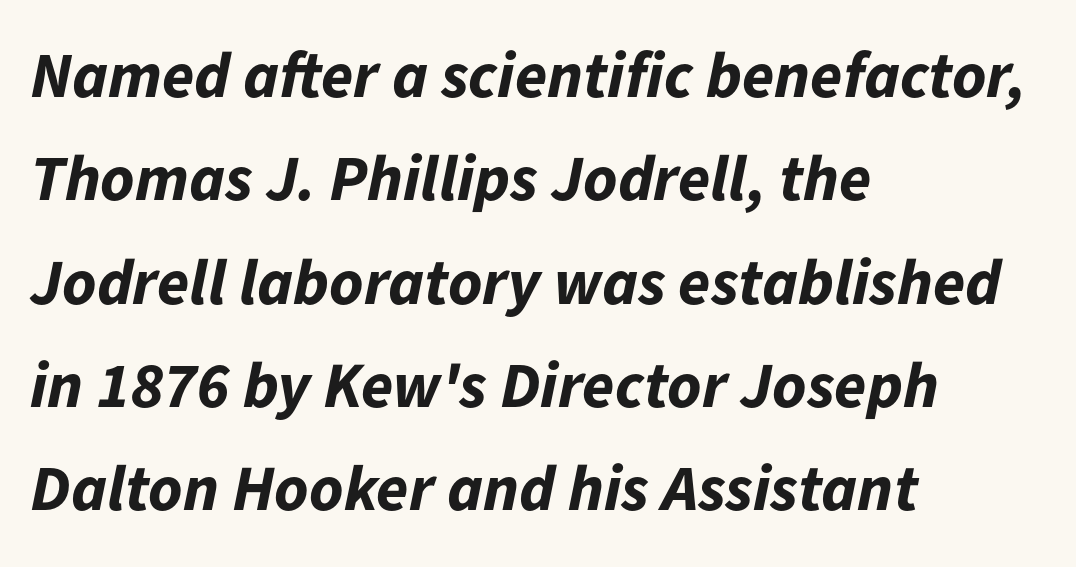
The image shows 65 px bold type, italic (leaning right); set left-aligned, normal line spacing (1.59x), normal letter spacing, not underlined; low stroke contrast and a medium x-height.
